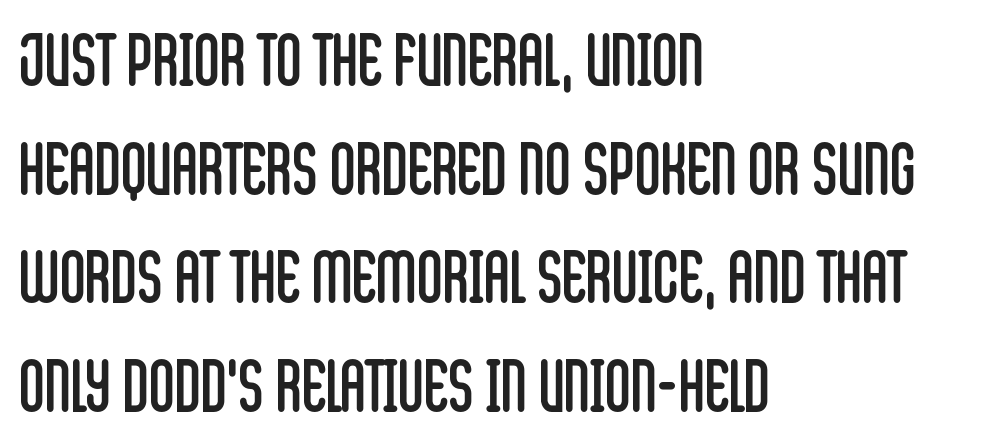
{"serif": "no", "italic": "no", "bold": "no", "weight": "regular", "width": "condensed", "stroke_contrast": "low", "x_height": "large", "monospaced": "no", "underline": "no", "align": "left", "line_spacing": "normal", "line_spacing_ratio": 1.53, "letter_spacing": "normal", "letter_spacing_em": 0.0, "glyph_px": 71}
